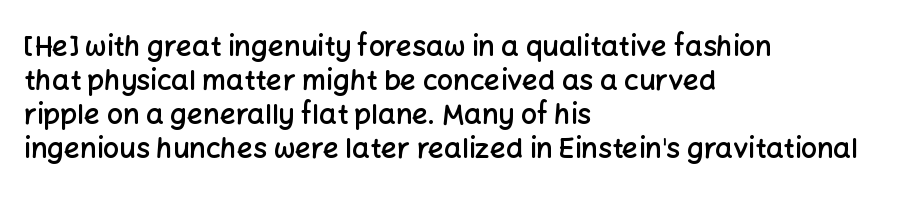
Q: Is the text bold? A: Semi-bold.
Q: Is the text italic (slanted)? A: No, it is upright.
Q: Is the typeface a serif or a sans-serif typeface? A: Sans-serif.
Q: Is the text underlined? A: No.
Q: How is the paragraph aligned? A: Left-aligned.
Q: Is the spacing between letters normal or unusually wide? A: Normal.
Q: Width (condensed, normal, or wide)? A: Normal.
Q: Stroke contrast? A: Low.
Q: x-height? A: Medium.
Q: Monospaced? A: No.
